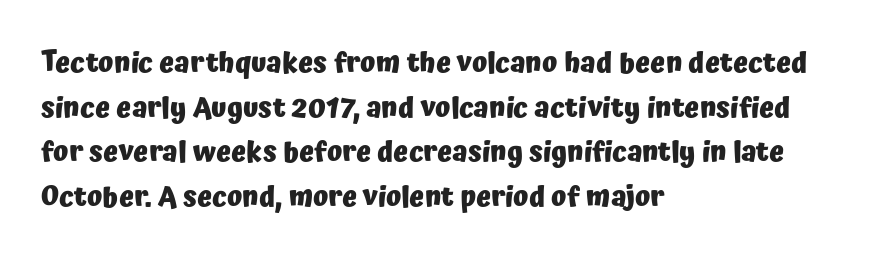
Q: Is the text bold? A: Yes.
Q: Is the text italic (slanted)? A: No, it is upright.
Q: Is the typeface a serif or a sans-serif typeface? A: Sans-serif.
Q: Is the text underlined? A: No.
Q: How is the paragraph aligned? A: Left-aligned.
Q: Is the spacing between letters normal or unusually wide? A: Normal.
Q: Is the spacing between lines tight, normal or loose? A: Normal.
Q: Width (condensed, normal, or wide)? A: Normal.
Q: Stroke contrast? A: Low.
Q: x-height? A: Medium.
Q: Monospaced? A: No.
